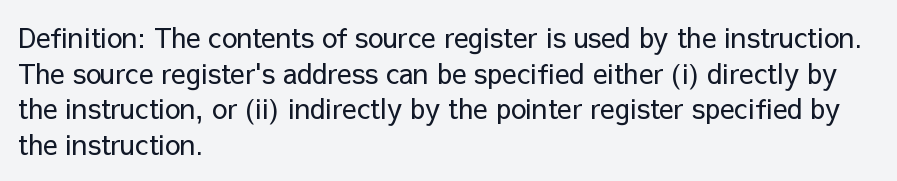
{"italic": "no", "bold": "no", "underline": "no", "align": "left", "line_spacing": "normal", "line_spacing_ratio": 1.32, "letter_spacing": "normal", "letter_spacing_em": 0.0, "glyph_px": 27}
